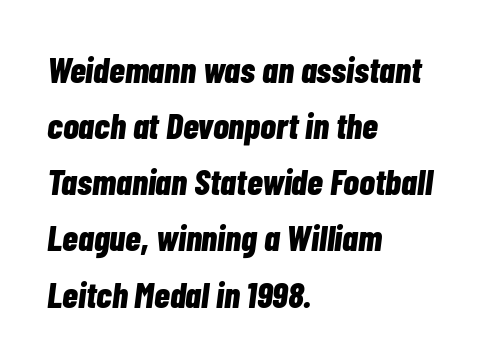
{"italic": "yes", "lean": "right", "slant_degrees": 7, "bold": "yes", "weight": "bold", "width": "condensed", "stroke_contrast": "low", "x_height": "medium", "monospaced": "no", "underline": "no", "align": "left", "line_spacing": "normal", "line_spacing_ratio": 1.56, "letter_spacing": "normal", "letter_spacing_em": 0.0, "glyph_px": 36}
